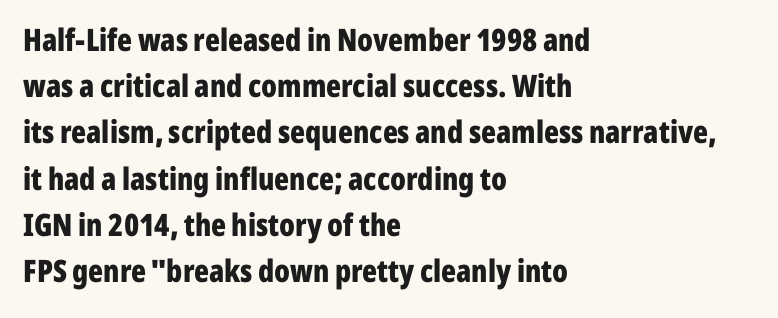
The typesetting leans heavy: a genuine bold. Left-aligned paragraph, ragged on the right. Do the letters lean? They stand straight. The rendering uses natural spacing where letterforms have individual widths.
